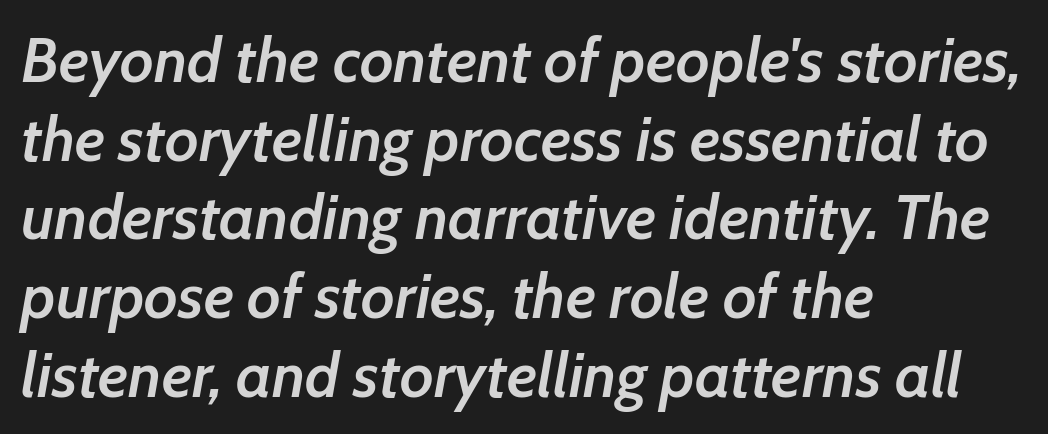
The image shows 63 px semibold type, italic (leaning right); set left-aligned, normal line spacing (1.25x), normal letter spacing, not underlined; low stroke contrast and a medium x-height.
